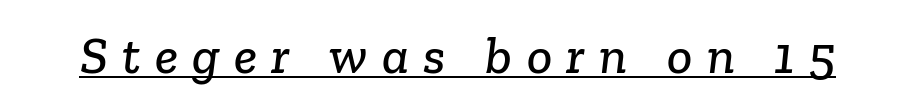
In terms of letterform style, serifs are clearly present. This sample has the flowing, uneven cadence of proportional lettering. Underlining? Definitely there. Look at the tracking — it's clearly loosened, letters drifting apart.
